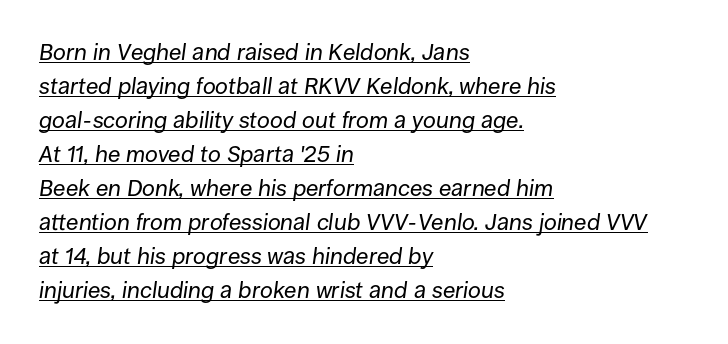
A rule runs beneath these lines of type. Layout note: lines flush left. Stems and bowls with no extra thickness — not bold. The typography opts for an oblique posture over an upright one. Interline gaps are of average width in this sample.
